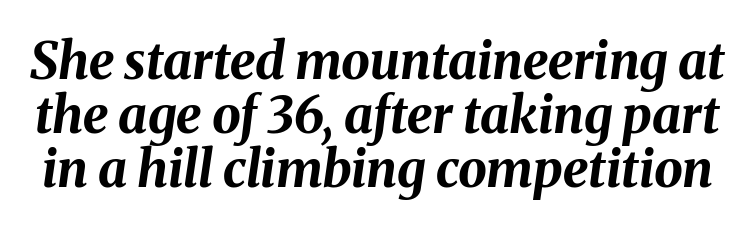
The image shows 51 px bold type, italic (leaning right); set tight line spacing (1.06x), normal letter spacing, not underlined; medium stroke contrast and a medium x-height.
